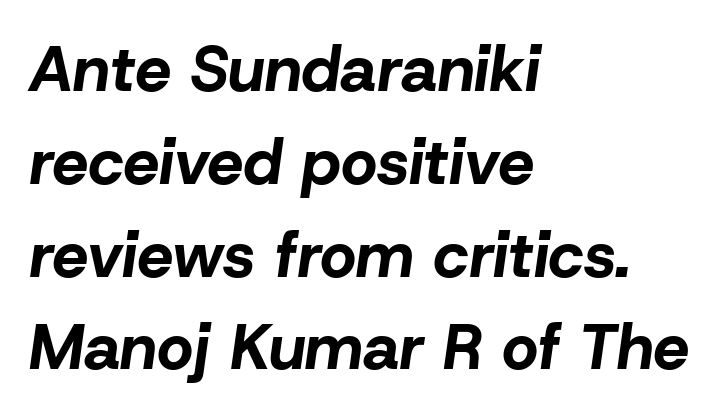
The image shows 64 px bold type, italic (leaning right); set left-aligned, normal line spacing (1.45x), normal letter spacing, not underlined; low stroke contrast and a medium x-height.
